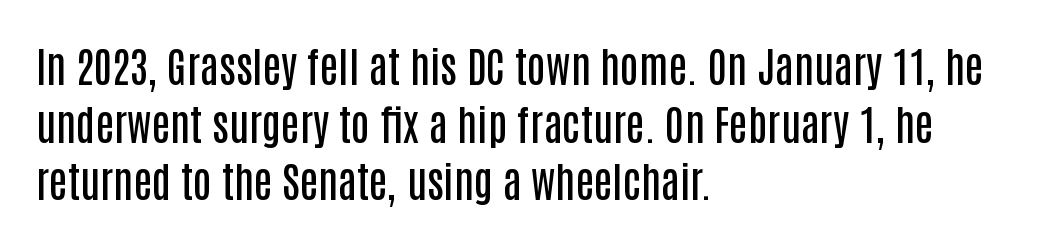
Q: Is the text bold? A: Semi-bold.
Q: Is the text italic (slanted)? A: No, it is upright.
Q: Is the typeface a serif or a sans-serif typeface? A: Sans-serif.
Q: Is the text underlined? A: No.
Q: How is the paragraph aligned? A: Left-aligned.
Q: Is the spacing between letters normal or unusually wide? A: Normal.
Q: Is the spacing between lines tight, normal or loose? A: Normal.
Q: Width (condensed, normal, or wide)? A: Condensed.
Q: Stroke contrast? A: Low.
Q: x-height? A: Large.
Q: Monospaced? A: No.
